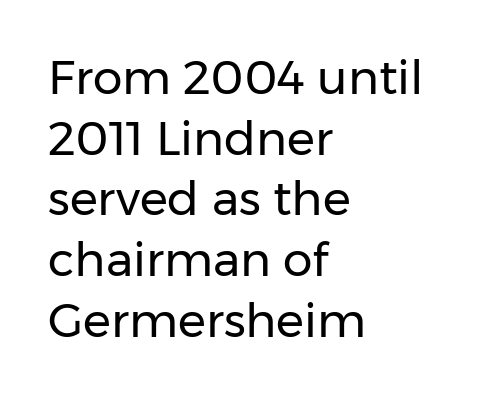
{"serif": "no", "italic": "no", "bold": "no", "weight": "regular", "width": "normal", "stroke_contrast": "low", "x_height": "medium", "monospaced": "no", "underline": "no", "align": "left", "line_spacing": "normal", "line_spacing_ratio": 1.29, "letter_spacing": "normal", "letter_spacing_em": 0.0, "glyph_px": 47}
